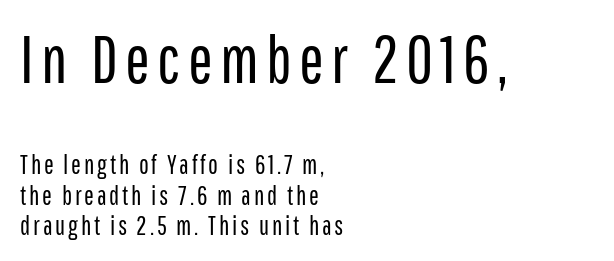
{"serif": "no", "italic": "no", "bold": "no", "weight": "regular", "width": "condensed", "stroke_contrast": "low", "x_height": "medium", "monospaced": "no", "underline": "no", "align": "left", "line_spacing_ratio": 1.16, "larger_block": "first", "size_ratio": 2.54, "glyph_px": 66}
